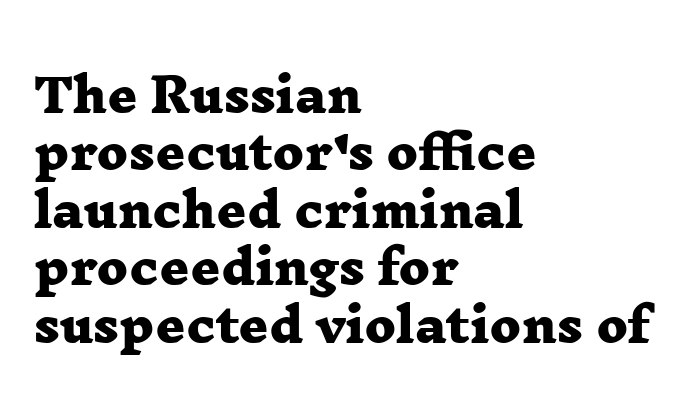
Q: Is the text bold? A: Yes.
Q: Is the typeface a serif or a sans-serif typeface? A: Serif.
Q: Is the text underlined? A: No.
Q: How is the paragraph aligned? A: Left-aligned.
Q: Is the spacing between letters normal or unusually wide? A: Normal.
Q: Is the spacing between lines tight, normal or loose? A: Normal.
Q: Width (condensed, normal, or wide)? A: Wide.
Q: Stroke contrast? A: Low.
Q: x-height? A: Medium.
Q: Monospaced? A: No.
